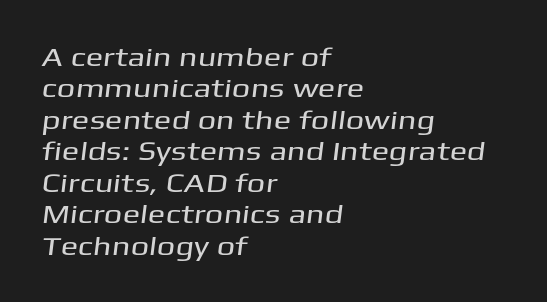
The paragraph shown leans on its left margin. The glyphs are unaccompanied by any horizontal stroke below them. Words appear dense and cohesive because spacing is normal.
